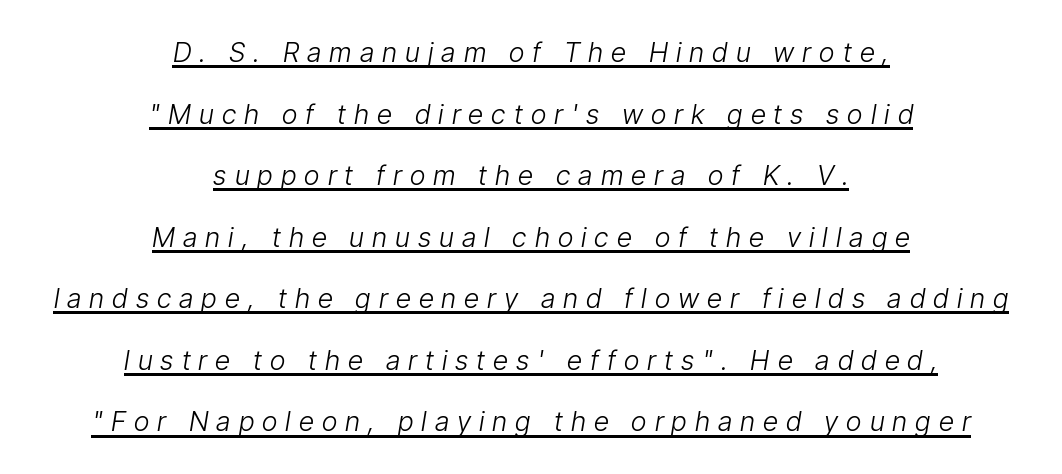
{"italic": "yes", "lean": "right", "slant_degrees": 9, "bold": "no", "underline": "yes", "align": "center", "line_spacing": "loose", "line_spacing_ratio": 2.28, "letter_spacing": "wide", "letter_spacing_em": 0.3, "glyph_px": 27}
